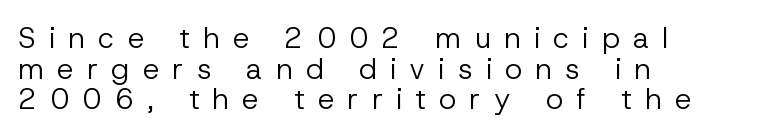
{"serif": "no", "italic": "no", "bold": "no", "weight": "regular", "width": "normal", "stroke_contrast": "low", "x_height": "medium", "monospaced": "no", "underline": "no", "align": "left", "line_spacing": "tight", "line_spacing_ratio": 1.06, "letter_spacing": "wide", "letter_spacing_em": 0.46, "glyph_px": 29}
